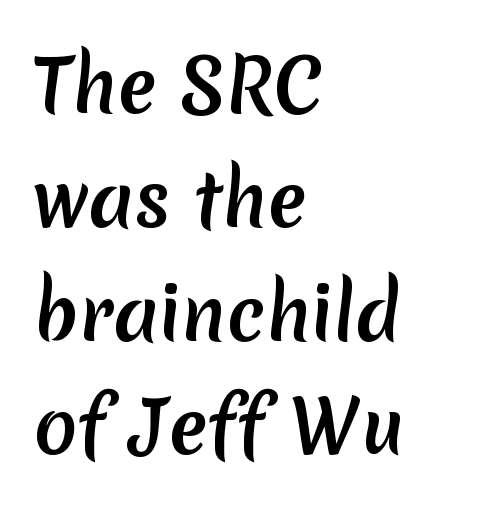
The image shows 72 px semibold sans-serif type; set left-aligned, normal line spacing (1.58x), normal letter spacing, not underlined; low stroke contrast and a medium x-height.
